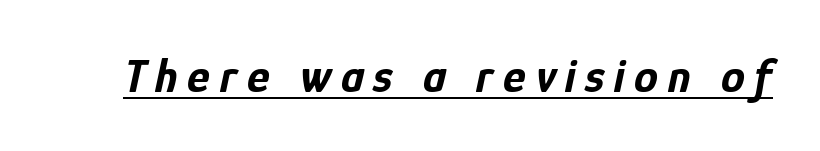
Q: Is the text bold? A: Yes.
Q: Is the text italic (slanted)? A: Yes, it leans right by about 12 degrees.
Q: Is the text underlined? A: Yes.
Q: Is the spacing between letters normal or unusually wide? A: Unusually wide.
Q: Width (condensed, normal, or wide)? A: Condensed.
Q: Stroke contrast? A: Low.
Q: x-height? A: Medium.
Q: Monospaced? A: No.
